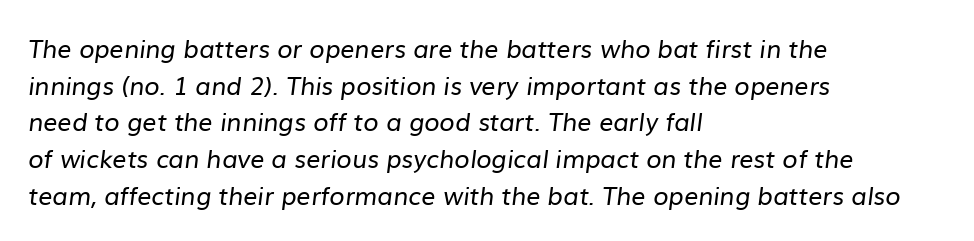
Honestly, the letter spacing is just normal — you wouldn't notice it. Ink coverage per letter is moderate at most. The lines in this sample share a left origin and differ only in where they stop. Is there much room between lines? A standard amount, neither cramped nor airy.
